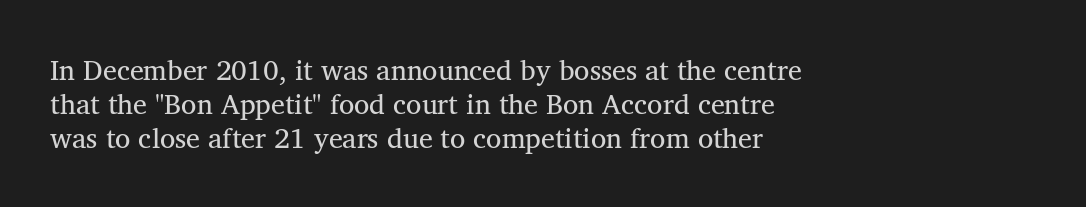
{"serif": "yes", "italic": "no", "bold": "no", "weight": "regular", "width": "normal", "stroke_contrast": "medium", "x_height": "medium", "monospaced": "no", "underline": "no", "align": "left", "line_spacing_ratio": 1.22, "letter_spacing": "normal", "letter_spacing_em": 0.0, "glyph_px": 28}
